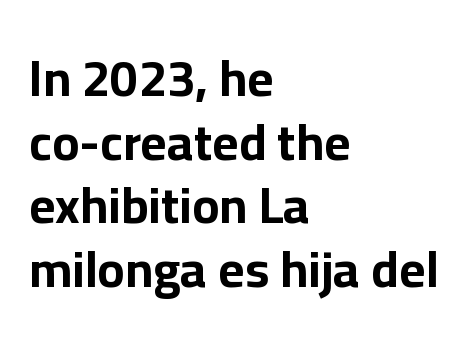
The image shows 51 px bold sans-serif type, upright; set left-aligned, normal line spacing (1.25x), normal letter spacing, not underlined; low stroke contrast and a medium x-height.
